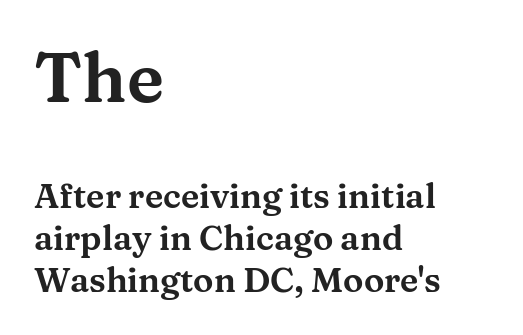
{"serif": "yes", "italic": "no", "width": "wide", "stroke_contrast": "medium", "x_height": "medium", "monospaced": "no", "underline": "no", "align": "left", "line_spacing_ratio": 1.23, "letter_spacing": "normal", "letter_spacing_em": 0.0, "larger_block": "first", "size_ratio": 2.03, "glyph_px": 69}
